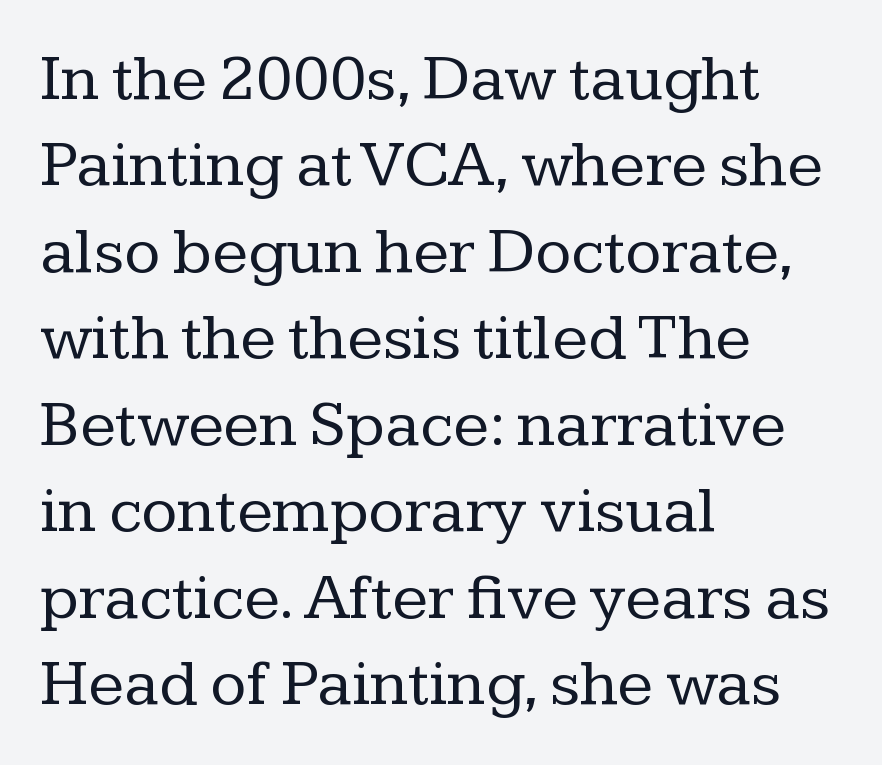
Q: Is the text bold? A: No.
Q: Is the text italic (slanted)? A: No, it is upright.
Q: Is the typeface a serif or a sans-serif typeface? A: Serif.
Q: Is the text underlined? A: No.
Q: How is the paragraph aligned? A: Left-aligned.
Q: Is the spacing between letters normal or unusually wide? A: Normal.
Q: Is the spacing between lines tight, normal or loose? A: Normal.
Q: Width (condensed, normal, or wide)? A: Normal.
Q: Stroke contrast? A: Low.
Q: x-height? A: Medium.
Q: Monospaced? A: No.
